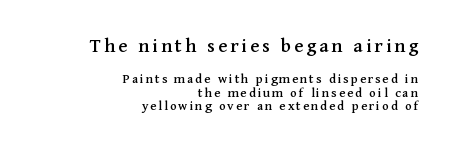
The image shows 21 px text type, upright; set right-aligned, tight line spacing (0.97x), not underlined; the first (top) block is 1.5x larger.
